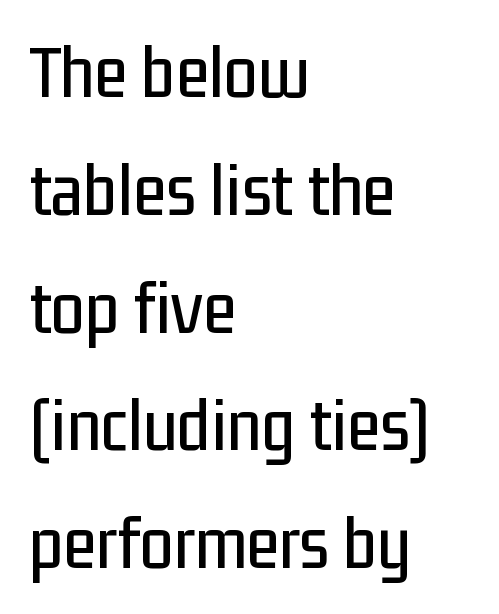
The image shows 76 px condensed sans-serif type, upright; set left-aligned, normal line spacing (1.55x), normal letter spacing, not underlined; low stroke contrast and a medium x-height.
